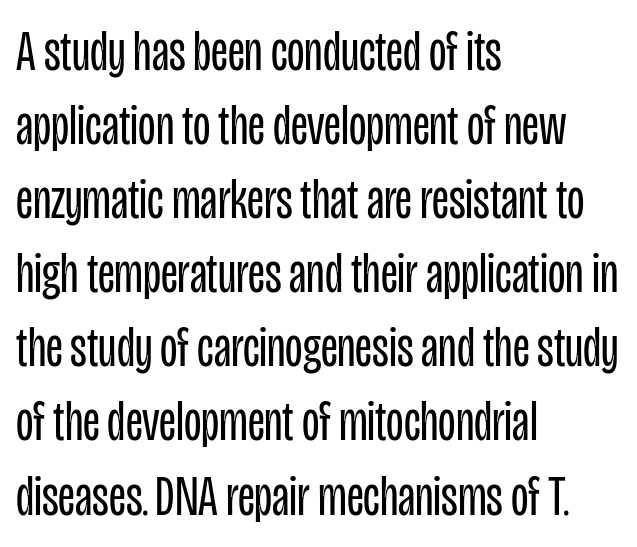
Proportional: the letters do not fall into vertical columns. Notice how descenders clear the ascenders below comfortably — that's standard leading. Nothing sits at the stroke ends, so this counts as sans-serif. Letters have the restrained weight of plain body copy at most. Reading down the block, your eye returns to a fixed left position each line. The glyphs are unaccompanied by any horizontal stroke below them.
